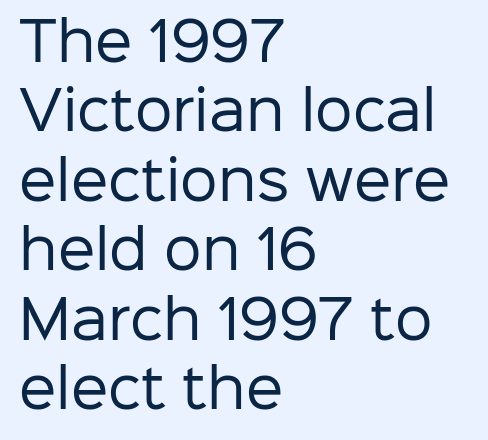
The specimen omits any rule beneath the text block's lines. Line starts are locked; line ends wander. These lines keep a tight, regular rhythm from letter to letter. The lines sit at an ordinary, default distance from one another.
